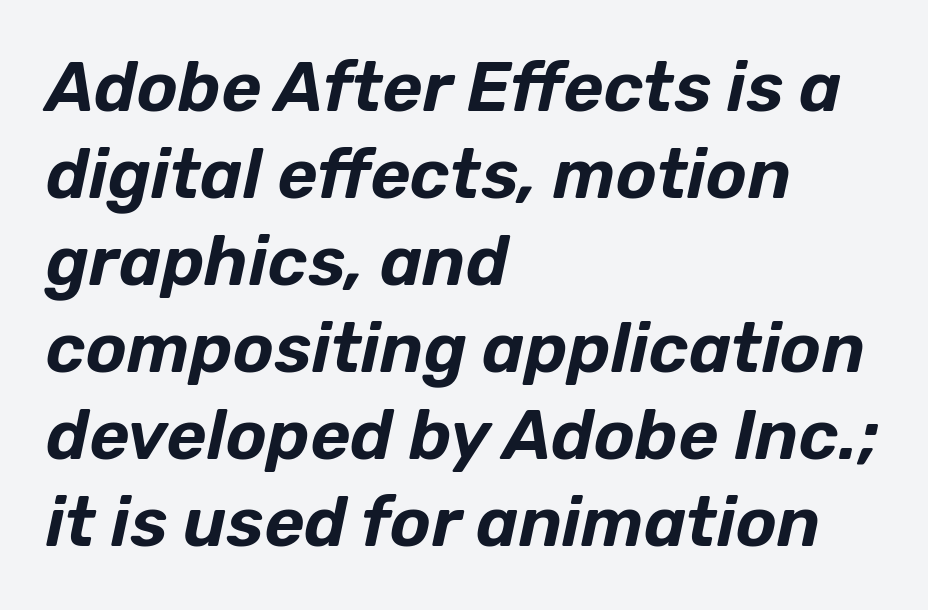
{"italic": "yes", "lean": "right", "slant_degrees": 12, "width": "normal", "stroke_contrast": "low", "x_height": "medium", "monospaced": "no", "underline": "no", "align": "left", "line_spacing": "normal", "line_spacing_ratio": 1.26, "letter_spacing": "normal", "letter_spacing_em": 0.0, "glyph_px": 69}
